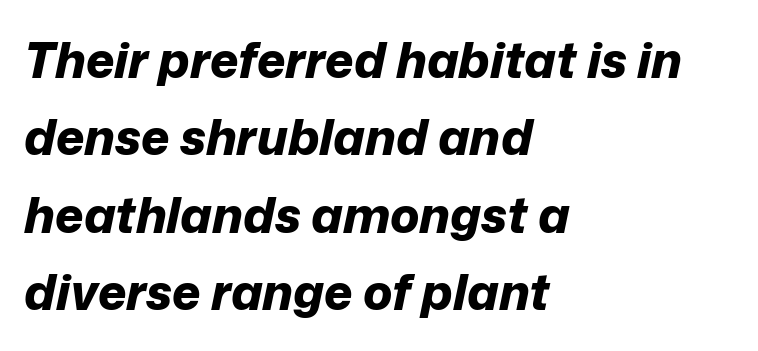
The image shows 49 px bold type, italic (leaning right); set left-aligned, normal line spacing (1.58x), normal letter spacing, not underlined; low stroke contrast and a medium x-height.
